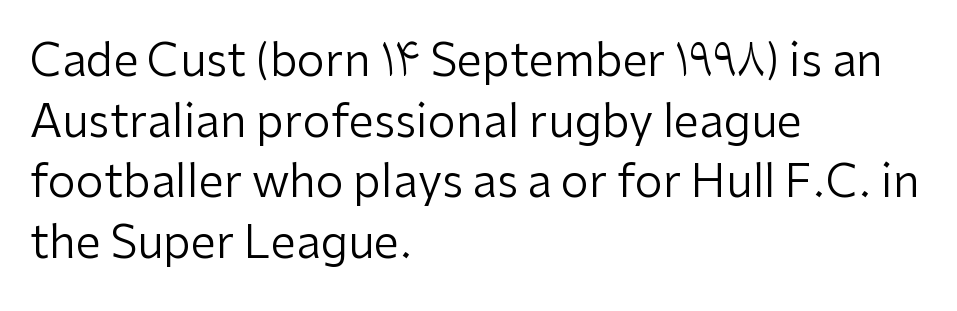
Character widths vary here, with narrow letters taking less room than wide ones. The passage shown has conventional tracking throughout. If you drew a ruler down the left edge, every line would touch it. In terms of leading, this rendering sits right in the middle.
